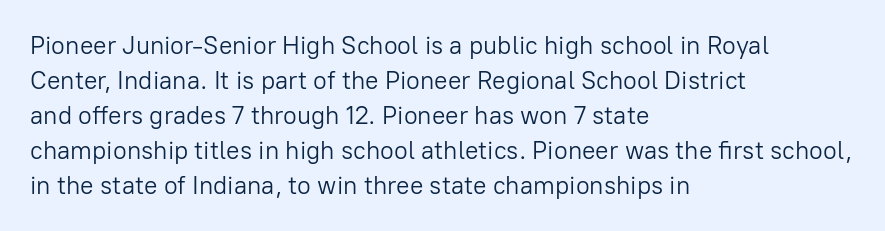
Nobody drew a line under any word here. The passage is arranged the way most books set body copy — flush left. Is the stroke heavy? The answer is a plain regular-or-lighter. Nobody touched the tracking dial on this one. A roman cut, with each character standing at attention. The space between consecutive lines is moderate.
